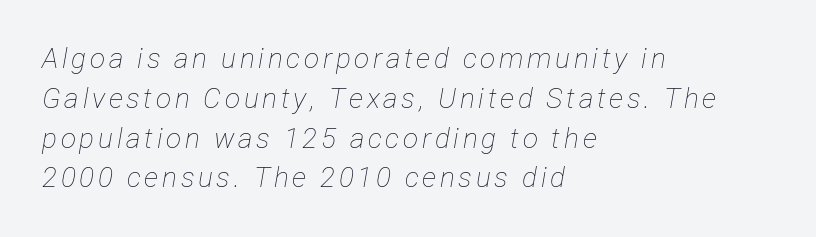
The image shows 28 px thin, condensed type, italic (leaning right); set left-aligned, normal line spacing (1.42x), not underlined; low stroke contrast and a medium x-height.
